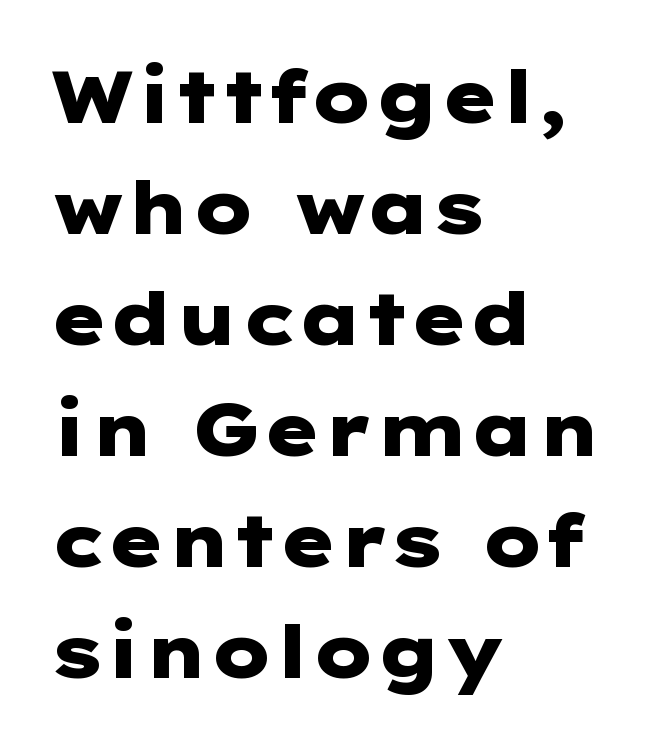
{"serif": "no", "italic": "no", "bold": "yes", "weight": "heavy", "width": "wide", "stroke_contrast": "low", "x_height": "medium", "underline": "no", "align": "left", "line_spacing": "normal", "line_spacing_ratio": 1.52, "letter_spacing": "normal", "letter_spacing_em": 0.0, "glyph_px": 73}
